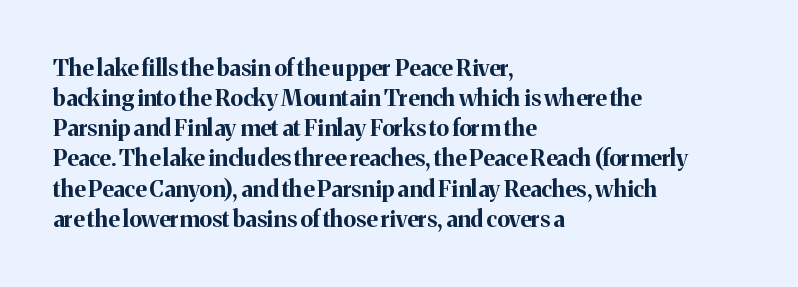
The image shows 23 px bold type, upright; set left-aligned, normal line spacing (1.31x), normal letter spacing, not underlined.
